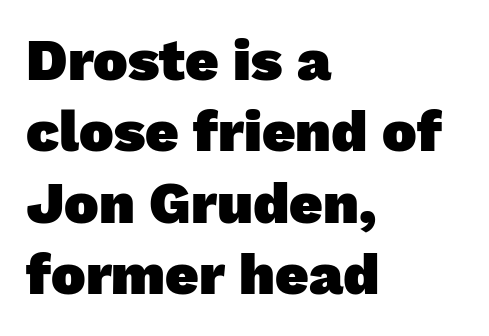
The image shows 58 px heavy sans-serif type; set left-aligned, line spacing 1.23x, normal letter spacing, not underlined; low stroke contrast and a medium x-height.
